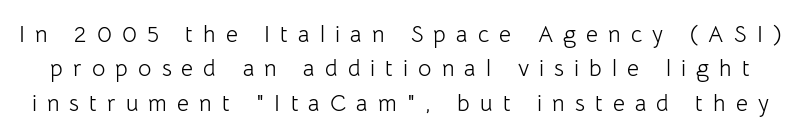
Anything drawn beneath the words? Only blank space. Is the letter spacing exaggerated? Yes — the characters are pushed far apart. A typesetter would mark this as roman, not italic. Is there much room between lines? A standard amount, neither cramped nor airy. Weight: regular or lighter.
